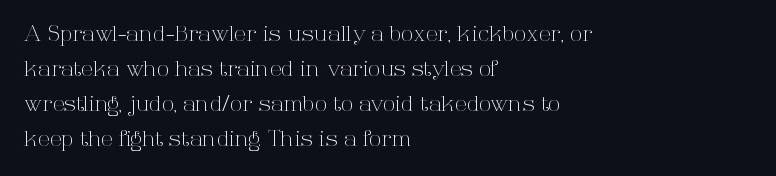
The image shows 22 px text type, upright; set left-aligned, normal line spacing (1.59x), normal letter spacing, not underlined.
